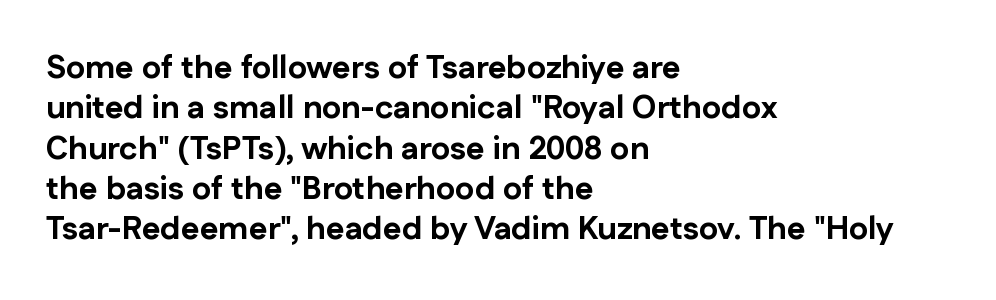
Descenders hang freely into open space. Nothing sits at the stroke ends, so this counts as sans-serif. In terms of letterspacing, this is plain default setting. Posture: vertical. A typesetter would call this proportional, since set widths differ per character. Casual observation: everything's shoved over to the left.
